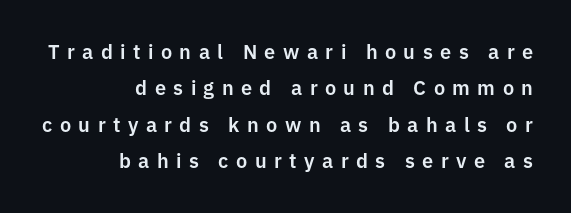
{"italic": "no", "underline": "no", "align": "right", "line_spacing_ratio": 1.82, "letter_spacing": "wide", "letter_spacing_em": 0.37, "glyph_px": 20}
